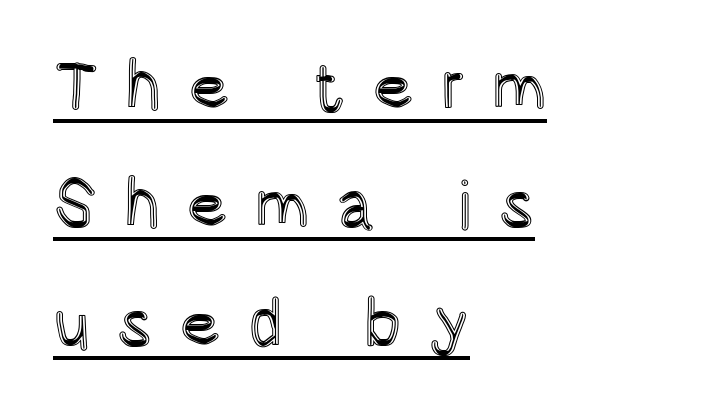
{"italic": "no", "width": "condensed", "x_height": "large", "monospaced": "no", "underline": "yes", "align": "left", "line_spacing_ratio": 1.74, "letter_spacing": "wide", "letter_spacing_em": 0.38, "glyph_px": 68}
